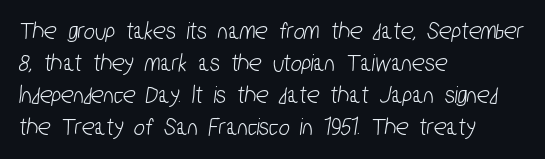
The image shows 26 px text type; set left-aligned, line spacing 1.23x, normal letter spacing, not underlined.
